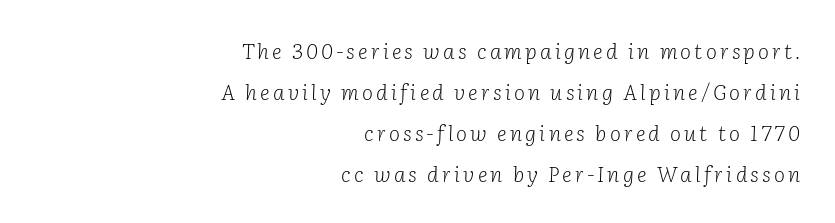
Q: Is the text bold? A: No.
Q: Is the text italic (slanted)? A: Yes, it leans right by about 2 degrees.
Q: Is the text underlined? A: No.
Q: How is the paragraph aligned? A: Right-aligned.
Q: Is the spacing between lines tight, normal or loose? A: Loose.
